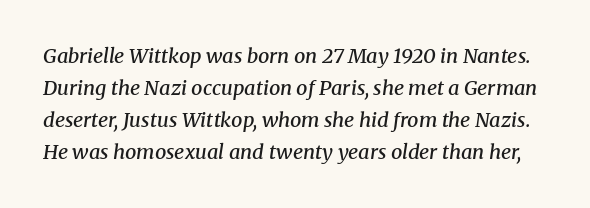
The image shows 20 px text type, italic (leaning right); set normal line spacing (1.6x), normal letter spacing, not underlined.
